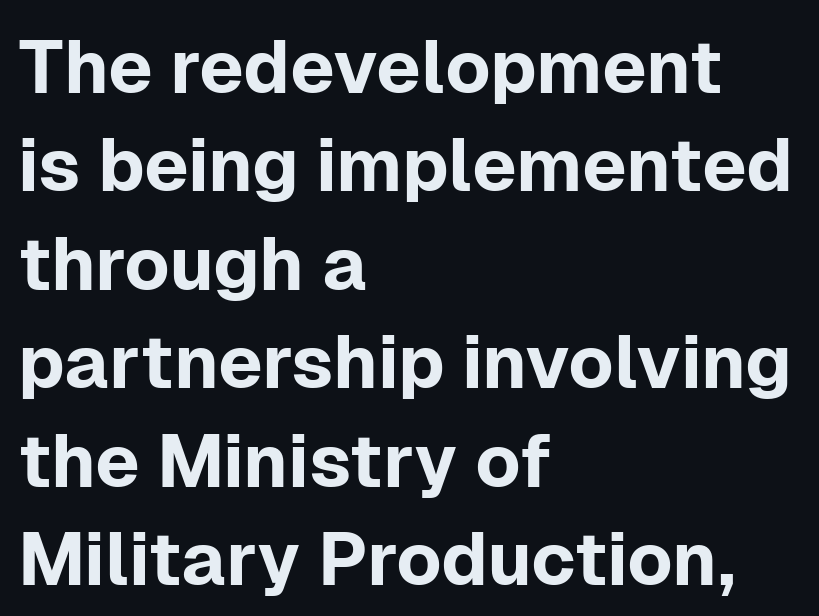
Think of a printed novel: that variable character pitch is what you see here. The font's upright variant was chosen for this text. Horizontally, the lines are justified to the leading edge only. Honestly, the letter spacing is just normal — you wouldn't notice it. The string is rendered with underlining switched off. The designer went with a sans here, leaving each stem footless.
